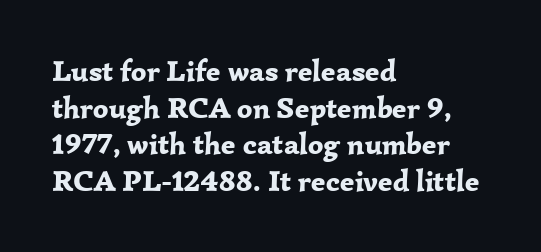
Varying glyph widths throughout — classic text-font behaviour. Italic? Not at all — the glyphs are vertical. Serifs: yes, visible at the terminals of the letterforms. Underlining? Definitely not there. Leftover space on each line is placed entirely after the last word.
